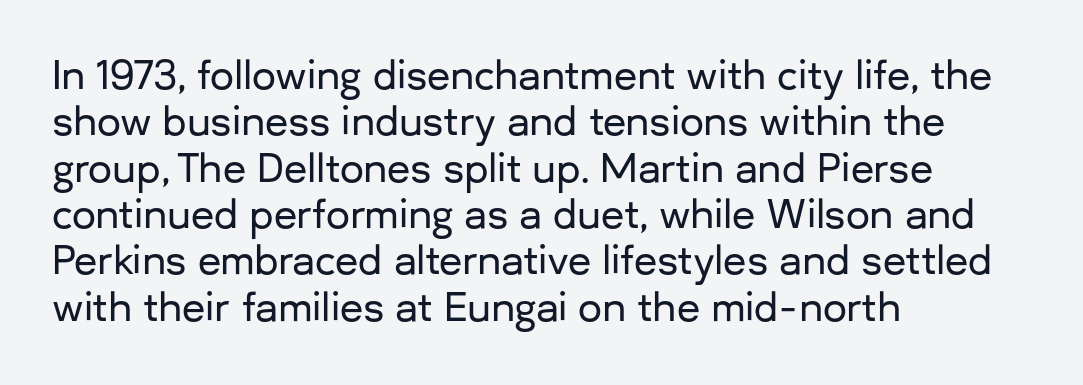
{"serif": "no", "italic": "no", "width": "normal", "stroke_contrast": "low", "x_height": "medium", "monospaced": "no", "underline": "no", "align": "left", "line_spacing_ratio": 1.22, "letter_spacing": "normal", "letter_spacing_em": 0.0, "glyph_px": 38}
